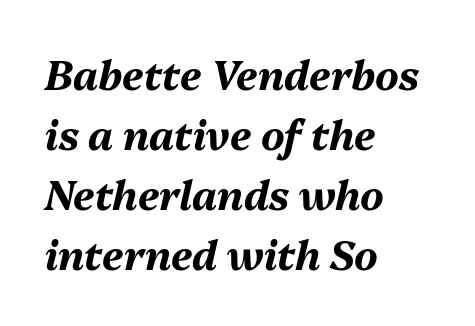
Q: Is the text bold? A: Yes.
Q: Is the text italic (slanted)? A: Yes, it leans right by about 13 degrees.
Q: Is the text underlined? A: No.
Q: How is the paragraph aligned? A: Left-aligned.
Q: Is the spacing between letters normal or unusually wide? A: Normal.
Q: Is the spacing between lines tight, normal or loose? A: Normal.
Q: Width (condensed, normal, or wide)? A: Normal.
Q: Stroke contrast? A: Medium.
Q: x-height? A: Medium.
Q: Monospaced? A: No.
